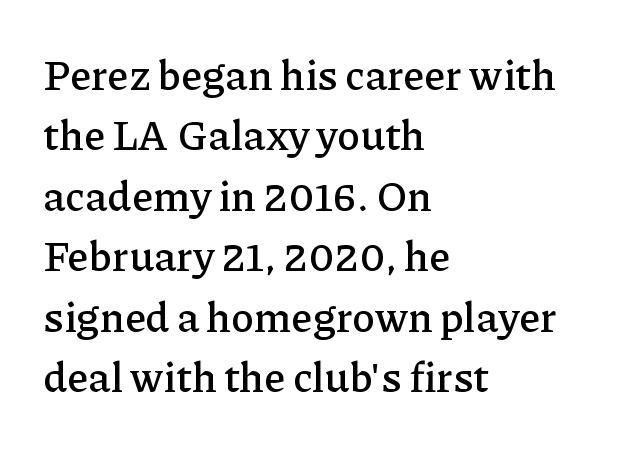
The image shows 42 px serif type, upright; set left-aligned, normal line spacing (1.44x), normal letter spacing, not underlined; low stroke contrast and a medium x-height.
